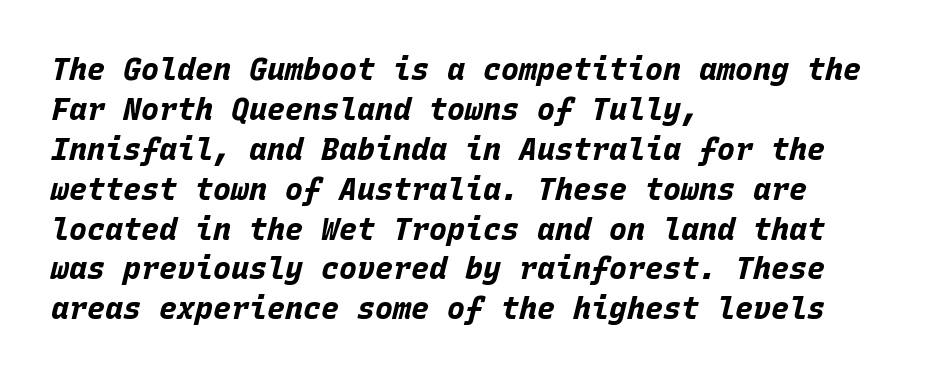
Q: Is the text bold? A: Yes.
Q: Is the text italic (slanted)? A: Yes, it leans right by about 15 degrees.
Q: Is the text underlined? A: No.
Q: How is the paragraph aligned? A: Left-aligned.
Q: Is the spacing between letters normal or unusually wide? A: Normal.
Q: Is the spacing between lines tight, normal or loose? A: Normal.
Q: Width (condensed, normal, or wide)? A: Normal.
Q: Stroke contrast? A: Low.
Q: x-height? A: Large.
Q: Monospaced? A: Yes.
